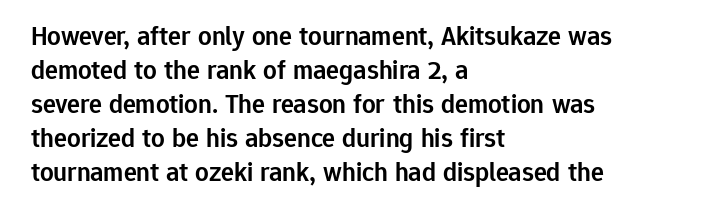
The type sits square on the baseline with zero lean. A clean baseline with only descenders dipping below it. This sample is left-justified, so line endings fall wherever the words run out. Characters follow at the spacing the type designer built in. The font is running at a semibold setting, under full bold. This block has exactly the height ordinary leading produces.
